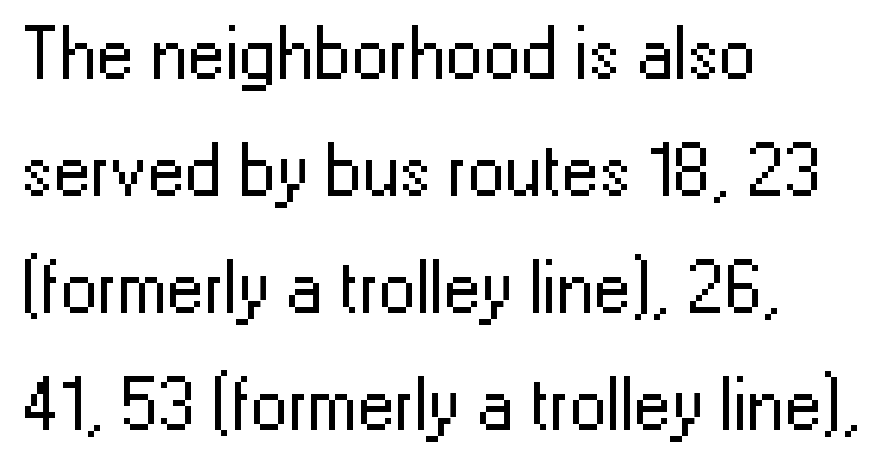
Q: Is the text bold? A: No.
Q: Is the text italic (slanted)? A: No, it is upright.
Q: Is the typeface a serif or a sans-serif typeface? A: Sans-serif.
Q: Is the text underlined? A: No.
Q: How is the paragraph aligned? A: Left-aligned.
Q: Is the spacing between letters normal or unusually wide? A: Normal.
Q: Is the spacing between lines tight, normal or loose? A: Normal.
Q: Width (condensed, normal, or wide)? A: Normal.
Q: Stroke contrast? A: Low.
Q: x-height? A: Medium.
Q: Monospaced? A: No.
